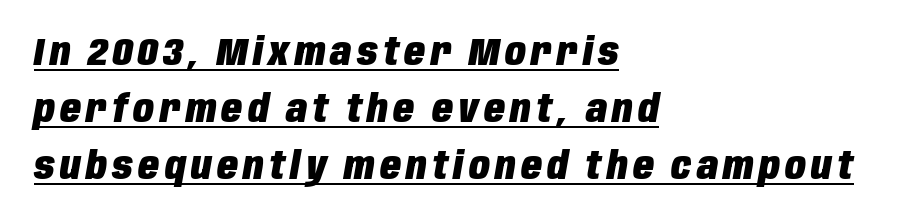
The lines are quadded left. Stroke thickness is high; the sample reads as a true bold. The lines sit at an ordinary, default distance from one another. Does a line run under the words? Yes, clearly.
